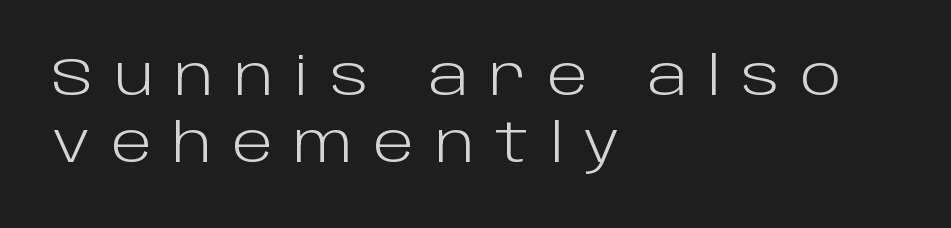
{"serif": "no", "italic": "no", "bold": "no", "weight": "light", "width": "normal", "stroke_contrast": "low", "x_height": "large", "monospaced": "no", "underline": "no", "align": "left", "line_spacing": "normal", "line_spacing_ratio": 1.25, "letter_spacing": "wide", "letter_spacing_em": 0.38, "glyph_px": 54}
